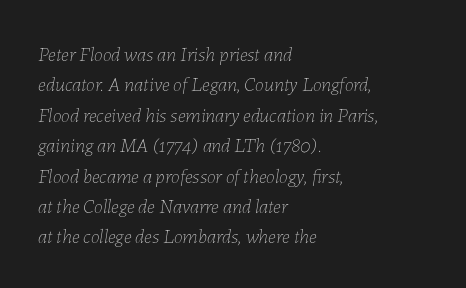
The image shows 20 px text type, italic (leaning right); set left-aligned, normal line spacing (1.52x), normal letter spacing, not underlined.
